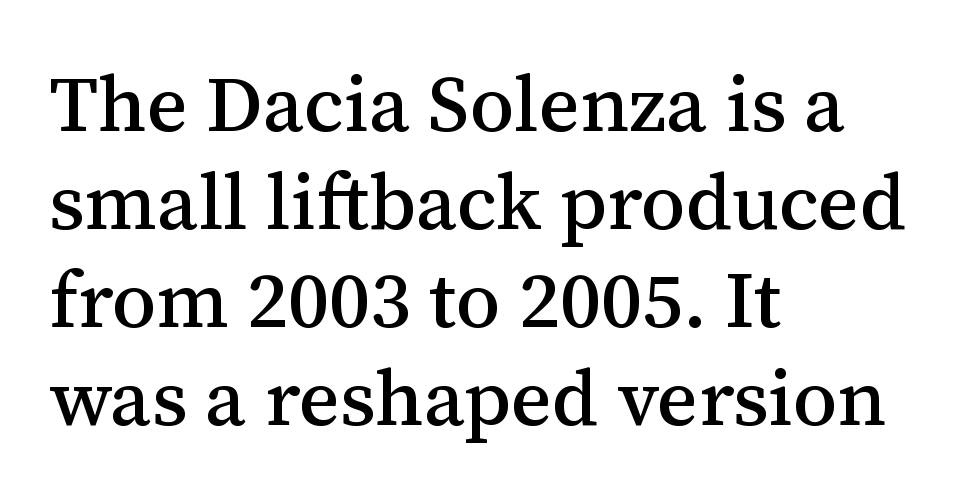
The image shows 79 px serif type, upright; set left-aligned, line spacing 1.24x, normal letter spacing, not underlined; medium stroke contrast and a medium x-height.
